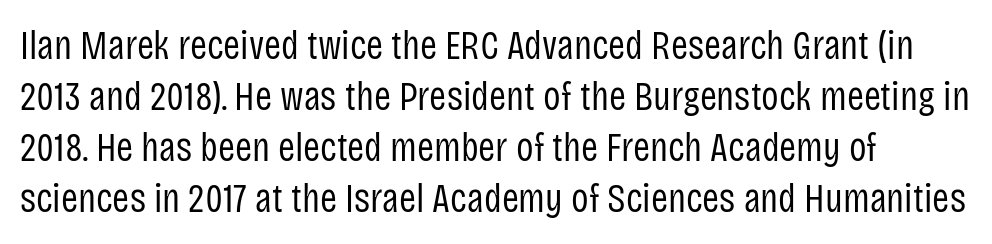
{"serif": "no", "italic": "no", "bold": "no", "weight": "regular", "width": "condensed", "stroke_contrast": "low", "x_height": "large", "monospaced": "no", "underline": "no", "line_spacing_ratio": 1.24, "letter_spacing": "normal", "letter_spacing_em": 0.0, "glyph_px": 41}
